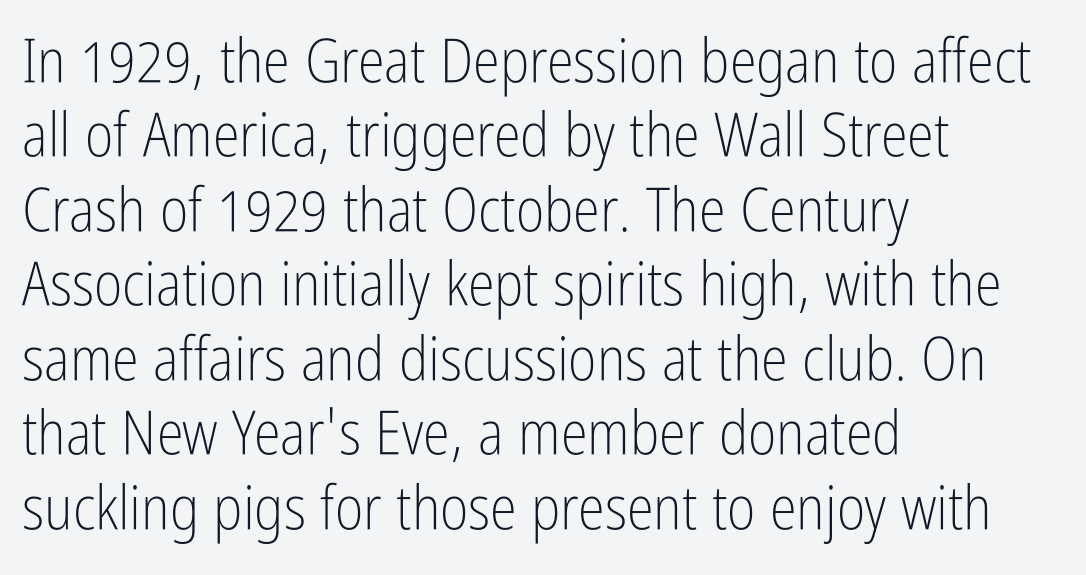
Teacher's note: observe the even left margin — that is flush-left alignment. Each letter's strokes conclude bluntly, with no projecting serifs. Between one letter and the next there's only the usual sliver of space. Do the characters align in a grid? No, the font is proportional. The typesetting does not lean heavy: it is not bold. Unmarked baselines from the first word to the last.
